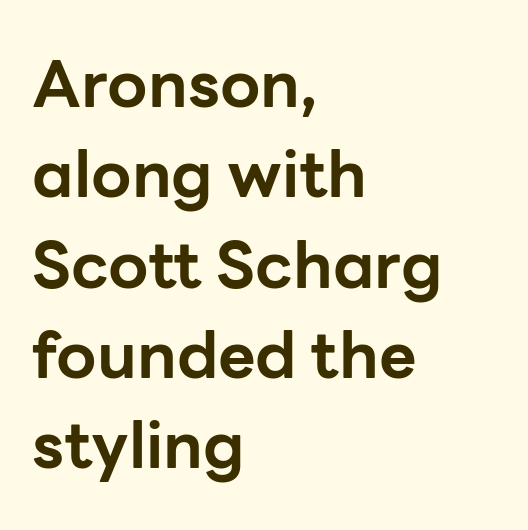
Q: Is the text bold? A: Yes.
Q: Is the text italic (slanted)? A: No, it is upright.
Q: Is the typeface a serif or a sans-serif typeface? A: Sans-serif.
Q: Is the text underlined? A: No.
Q: How is the paragraph aligned? A: Left-aligned.
Q: Is the spacing between letters normal or unusually wide? A: Normal.
Q: Is the spacing between lines tight, normal or loose? A: Normal.
Q: Width (condensed, normal, or wide)? A: Normal.
Q: Stroke contrast? A: Low.
Q: x-height? A: Medium.
Q: Monospaced? A: No.
